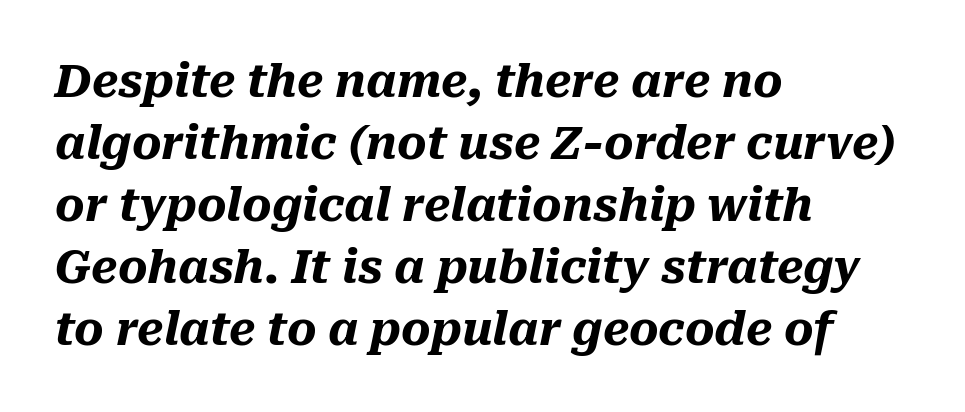
Q: Is the text bold? A: Yes.
Q: Is the text italic (slanted)? A: Yes, it leans right by about 10 degrees.
Q: Is the text underlined? A: No.
Q: How is the paragraph aligned? A: Left-aligned.
Q: Is the spacing between letters normal or unusually wide? A: Normal.
Q: Is the spacing between lines tight, normal or loose? A: Normal.
Q: Width (condensed, normal, or wide)? A: Normal.
Q: Stroke contrast? A: Medium.
Q: x-height? A: Medium.
Q: Monospaced? A: No.
